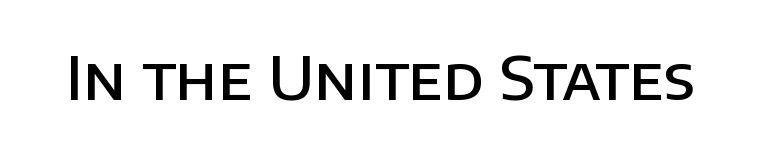
{"serif": "no", "italic": "no", "bold": "semi", "weight": "semibold", "width": "normal", "stroke_contrast": "low", "x_height": "large", "monospaced": "no", "underline": "no", "letter_spacing": "normal", "letter_spacing_em": 0.0, "glyph_px": 60}
